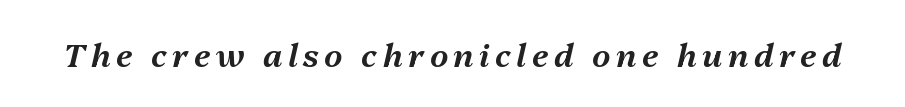
You could not count columns in this text — the font is proportionally spaced. Does the lettering tilt? It does — this is italic. The words here are not underlined.
